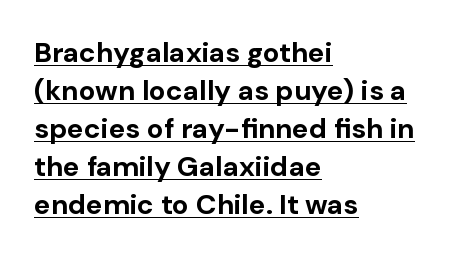
Q: Is the text bold? A: Yes.
Q: Is the text italic (slanted)? A: No, it is upright.
Q: Is the typeface a serif or a sans-serif typeface? A: Sans-serif.
Q: Is the text underlined? A: Yes.
Q: How is the paragraph aligned? A: Left-aligned.
Q: Is the spacing between letters normal or unusually wide? A: Normal.
Q: Is the spacing between lines tight, normal or loose? A: Normal.
Q: Width (condensed, normal, or wide)? A: Normal.
Q: Stroke contrast? A: Low.
Q: x-height? A: Medium.
Q: Monospaced? A: No.
